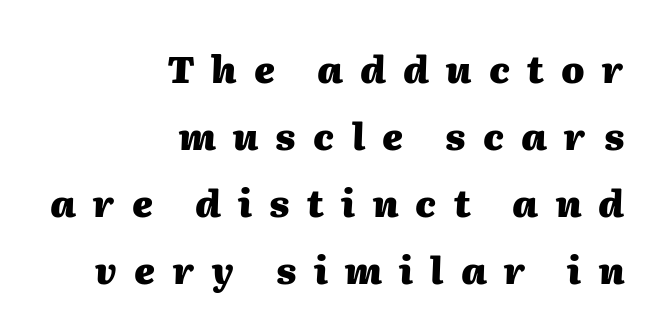
Any mark beneath the type? The region is blank. The lettering tilts uniformly, giving the passage an italic look. Line ends are locked; line starts wander. Weight: bold. The passage shown has open, widely tracked lettering throughout. This sample has the flowing, uneven cadence of proportional lettering.
